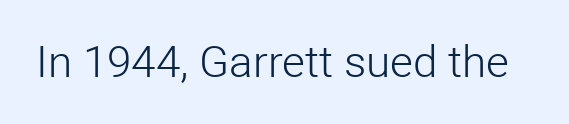
The image shows 44 px light sans-serif type, upright; set normal letter spacing, not underlined; low stroke contrast and a medium x-height.
